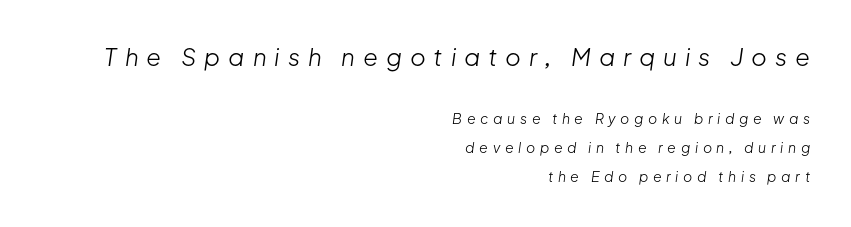
Whoever set this made the first block the dominant, larger element. The whole block is typeset with a tilt. Each word looks stretched out because of the extra space between its letters. On a weight scale, this lands at 450 or below.
